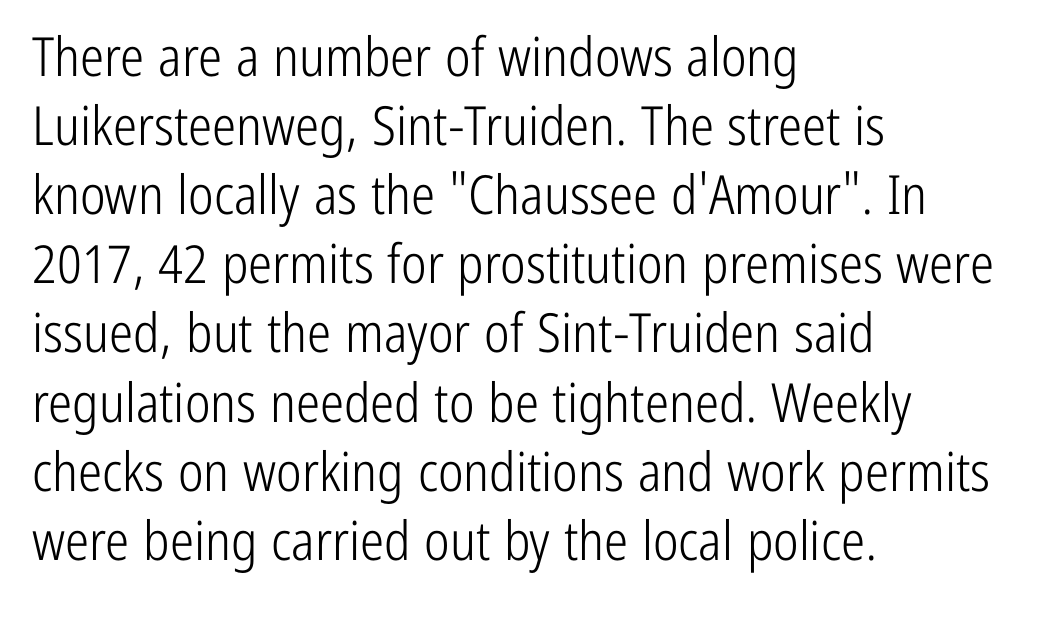
Q: Is the text bold? A: No.
Q: Is the text italic (slanted)? A: No, it is upright.
Q: Is the typeface a serif or a sans-serif typeface? A: Sans-serif.
Q: Is the text underlined? A: No.
Q: How is the paragraph aligned? A: Left-aligned.
Q: Is the spacing between letters normal or unusually wide? A: Normal.
Q: Is the spacing between lines tight, normal or loose? A: Normal.
Q: Width (condensed, normal, or wide)? A: Condensed.
Q: Stroke contrast? A: Low.
Q: x-height? A: Medium.
Q: Monospaced? A: No.
